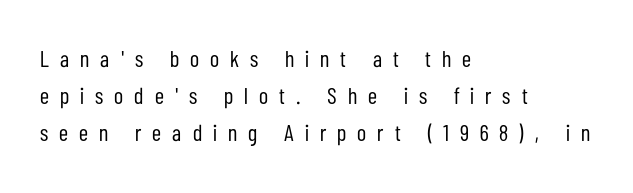
The image shows 23 px text type, upright; set left-aligned, normal line spacing (1.61x), unusually wide letter spacing (+0.48 em), not underlined.
